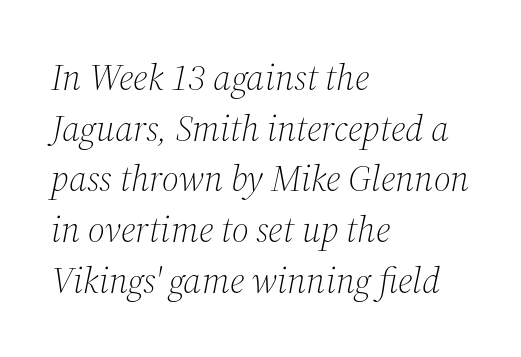
{"serif": "yes", "italic": "yes", "lean": "right", "slant_degrees": 12, "bold": "no", "weight": "light", "width": "normal", "stroke_contrast": "medium", "x_height": "medium", "monospaced": "no", "underline": "no", "align": "left", "line_spacing": "normal", "line_spacing_ratio": 1.37, "letter_spacing": "normal", "letter_spacing_em": 0.0, "glyph_px": 37}
